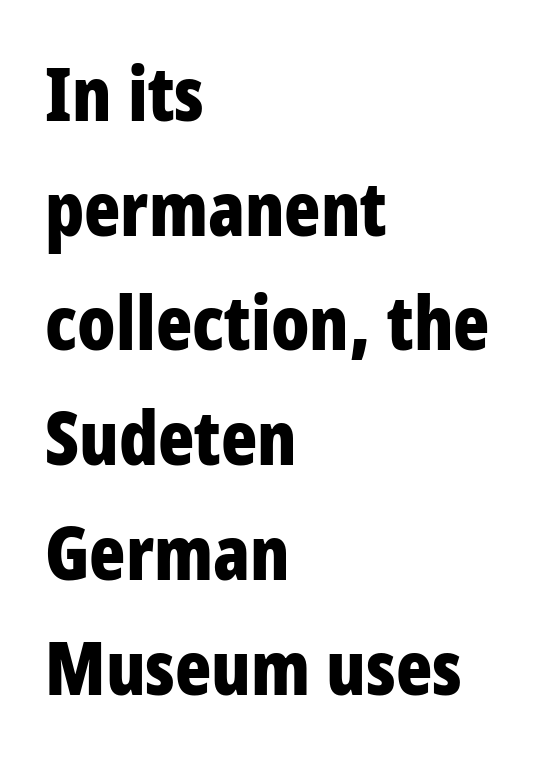
The image shows 75 px bold, condensed sans-serif type, upright; set left-aligned, normal line spacing (1.53x), normal letter spacing, not underlined; low stroke contrast and a large x-height.
